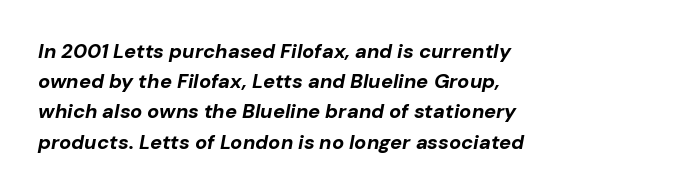
Q: Is the text bold? A: Yes.
Q: Is the text italic (slanted)? A: Yes, it leans right by about 10 degrees.
Q: Is the text underlined? A: No.
Q: How is the paragraph aligned? A: Left-aligned.
Q: Is the spacing between letters normal or unusually wide? A: Normal.
Q: Is the spacing between lines tight, normal or loose? A: Normal.
